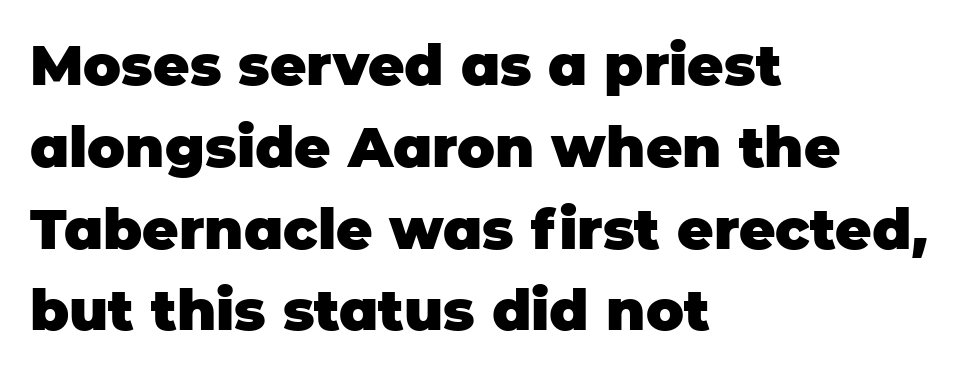
A normal amount of white space separates one row of letters from the next. Tracking value appears to be zero — textbook default spacing. Caption: multi-line text, flush left, ragged right. A bare baseline throughout the passage.
